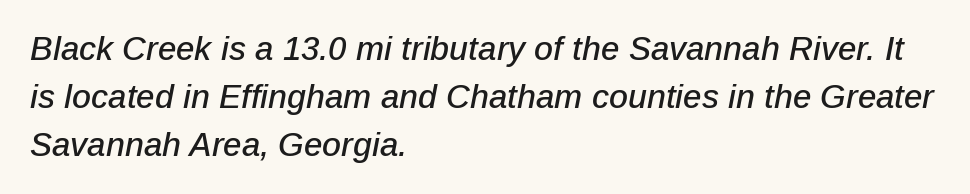
The paragraph shown leans on its left margin. One glance says typical: line gaps are just what's usual. The letters are slanted; this is an italic face. Is the letter spacing exaggerated? No — it looks like the ordinary default.
